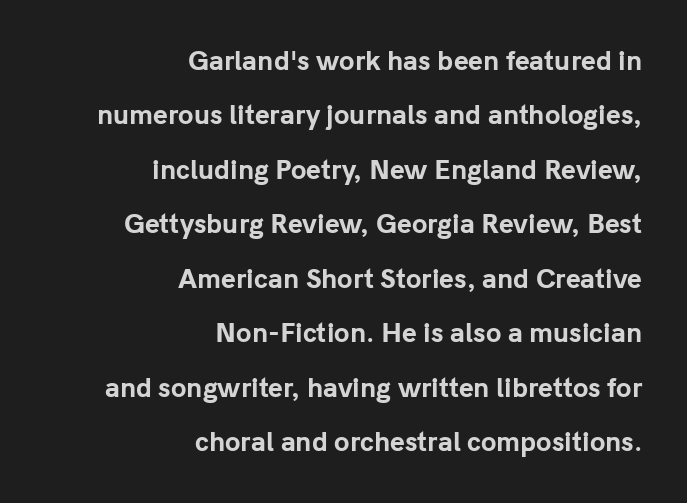
{"italic": "no", "bold": "yes", "underline": "no", "align": "right", "line_spacing": "loose", "line_spacing_ratio": 2.18, "letter_spacing": "normal", "letter_spacing_em": 0.0, "glyph_px": 25}
